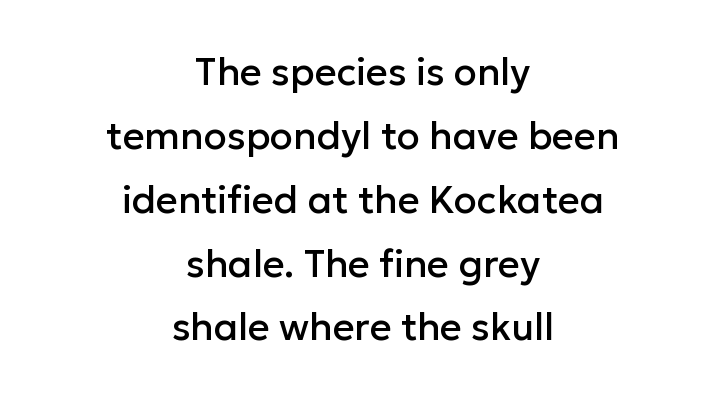
The image shows 38 px sans-serif type, upright; set centered, normal line spacing (1.68x), normal letter spacing, not underlined; low stroke contrast and a medium x-height.
